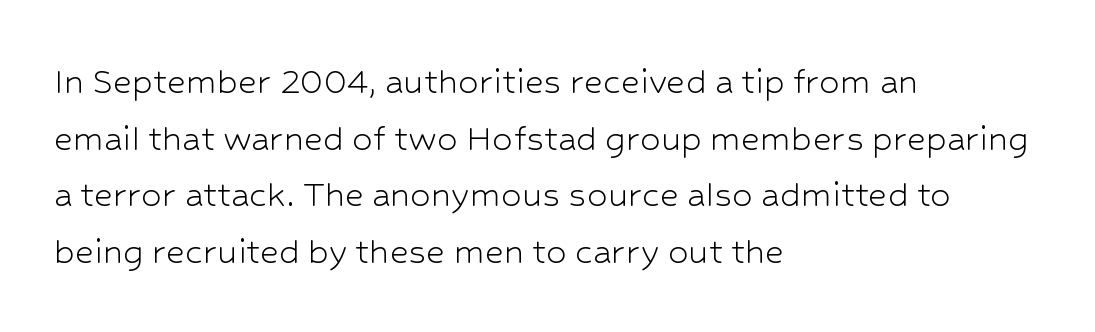
Vertically, the passage feels balanced, rows spaced as you'd expect. The axis of the letterforms is exactly vertical. A quiet, ordinary-to-light weight characterises the typeface. The ragged edge is on the right, which tells us the setting is flush left.
